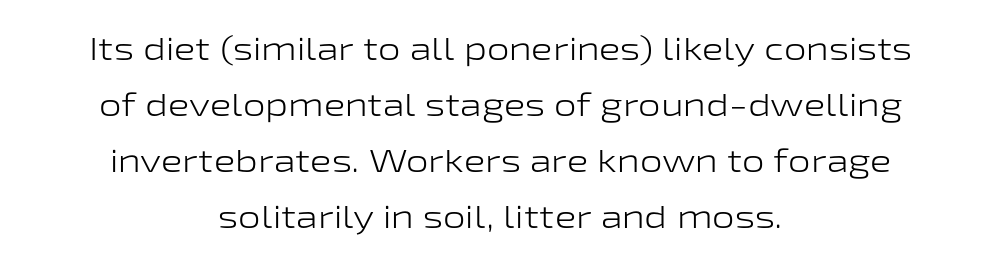
{"serif": "no", "italic": "no", "bold": "no", "weight": "light", "width": "wide", "stroke_contrast": "low", "x_height": "medium", "monospaced": "no", "underline": "no", "align": "center", "line_spacing_ratio": 1.75, "letter_spacing": "normal", "letter_spacing_em": 0.0, "glyph_px": 32}
